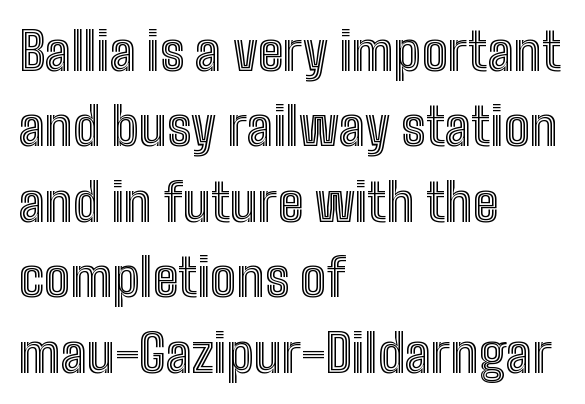
{"italic": "no", "width": "condensed", "x_height": "medium", "monospaced": "no", "underline": "no", "align": "left", "line_spacing": "normal", "line_spacing_ratio": 1.45, "letter_spacing": "normal", "letter_spacing_em": 0.0, "glyph_px": 52}
